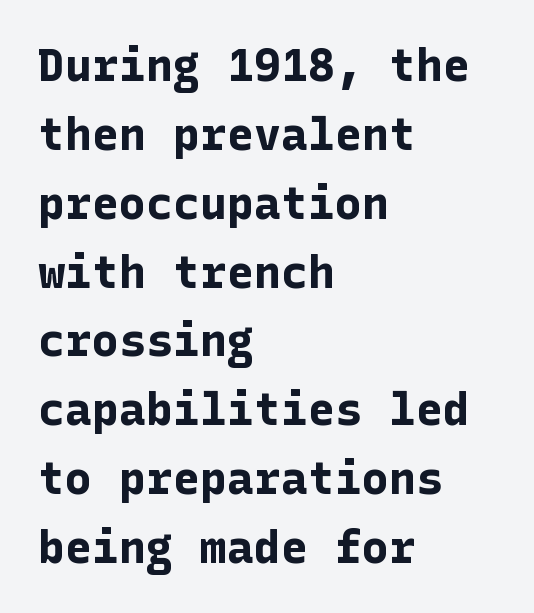
The image shows 45 px bold sans-serif type, upright; set left-aligned, normal line spacing (1.53x), normal letter spacing, not underlined; low stroke contrast and a medium x-height.
